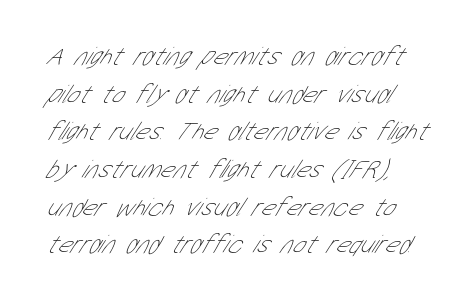
Q: Is the text bold? A: No.
Q: Is the text underlined? A: No.
Q: How is the paragraph aligned? A: Left-aligned.
Q: Is the spacing between letters normal or unusually wide? A: Normal.
Q: Is the spacing between lines tight, normal or loose? A: Normal.
